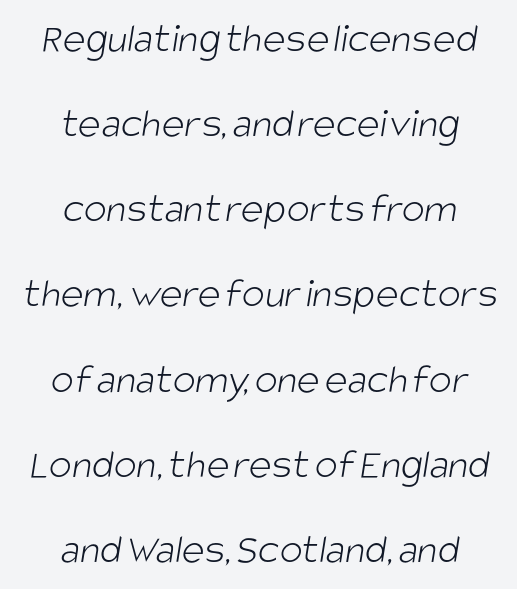
This reads as an unemphasized weight, regular at the heaviest. What kind of face is this? One without serifs — a sans. Is this a fixed-width face? No — the glyphs have proportional, varying widths. This sample is center-justified, so both line endings float freely. The tracking reads as untouched default to a designer's eye.
